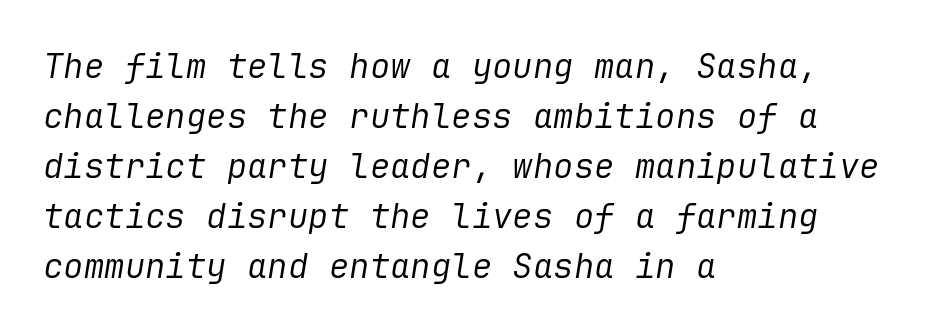
The image shows 34 px regular-weight type, italic (leaning right); set left-aligned, normal line spacing (1.47x), normal letter spacing, not underlined; low stroke contrast and a medium x-height.
